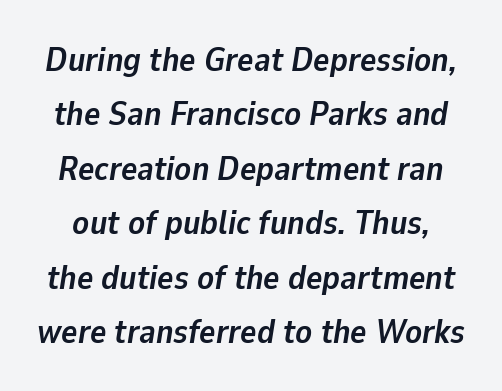
{"italic": "yes", "lean": "right", "slant_degrees": 9, "bold": "yes", "weight": "semibold", "width": "normal", "stroke_contrast": "low", "x_height": "medium", "monospaced": "no", "underline": "no", "line_spacing": "normal", "line_spacing_ratio": 1.6, "letter_spacing": "normal", "letter_spacing_em": 0.0, "glyph_px": 34}
